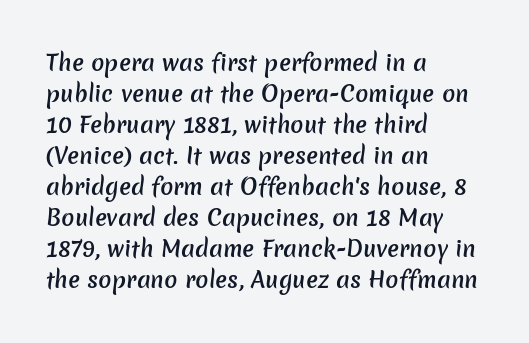
{"bold": "semi", "underline": "no", "align": "left", "line_spacing": "normal", "line_spacing_ratio": 1.41, "letter_spacing": "normal", "letter_spacing_em": 0.0, "glyph_px": 22}
